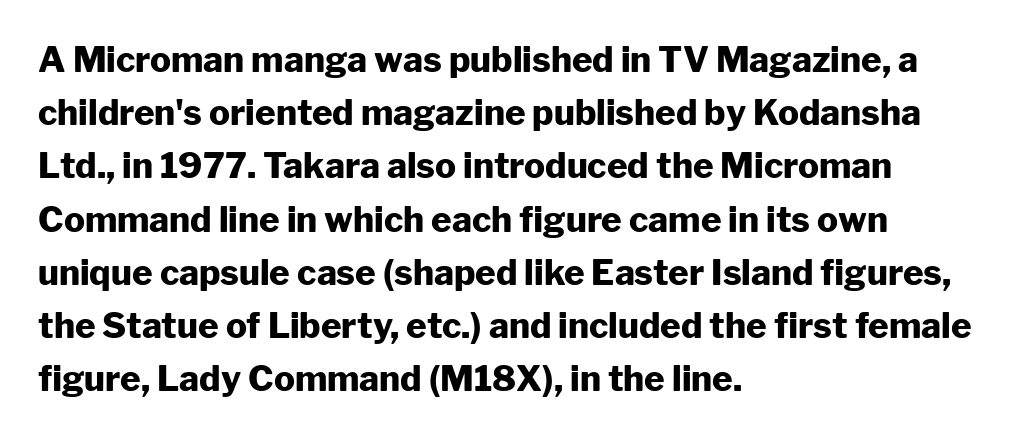
Just letters on the line, the space beneath them empty. The vertical gap from one line to the next is medium. These lines were composed using upright roman letters. Left-aligned paragraph, ragged on the right. Students, this is bold: see how much ink each stroke carries.
